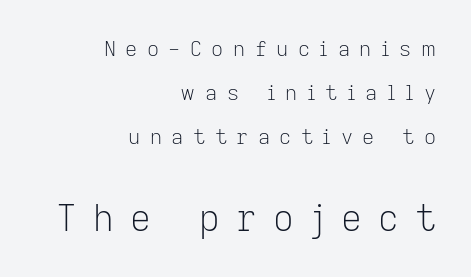
Q: Is the text bold? A: No.
Q: Is the text italic (slanted)? A: No, it is upright.
Q: Is the typeface a serif or a sans-serif typeface? A: Sans-serif.
Q: Is the text underlined? A: No.
Q: How is the paragraph aligned? A: Right-aligned.
Q: Is the spacing between letters normal or unusually wide? A: Unusually wide.
Q: Is the spacing between lines tight, normal or loose? A: Loose.
Q: Which block of text is set in a larger size, the first (top) or the second (bottom)? A: The second (bottom) one.
Q: Width (condensed, normal, or wide)? A: Normal.
Q: Stroke contrast? A: Low.
Q: x-height? A: Medium.
Q: Monospaced? A: No.
